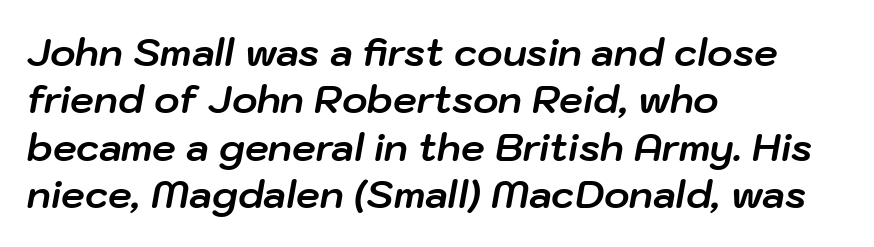
{"italic": "yes", "lean": "right", "slant_degrees": 10, "bold": "yes", "weight": "bold", "width": "normal", "stroke_contrast": "low", "x_height": "medium", "monospaced": "no", "underline": "no", "align": "left", "line_spacing": "normal", "line_spacing_ratio": 1.25, "letter_spacing": "normal", "letter_spacing_em": 0.0, "glyph_px": 38}
